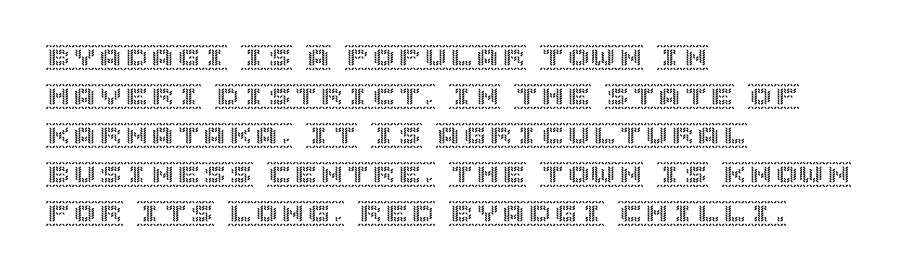
Q: Is the text italic (slanted)? A: No, it is upright.
Q: Is the text underlined? A: No.
Q: How is the paragraph aligned? A: Left-aligned.
Q: Is the spacing between letters normal or unusually wide? A: Normal.
Q: Is the spacing between lines tight, normal or loose? A: Normal.
